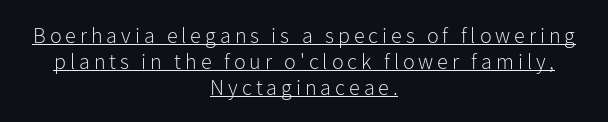
{"italic": "no", "bold": "no", "underline": "yes", "align": "center", "line_spacing_ratio": 1.18, "glyph_px": 22}
